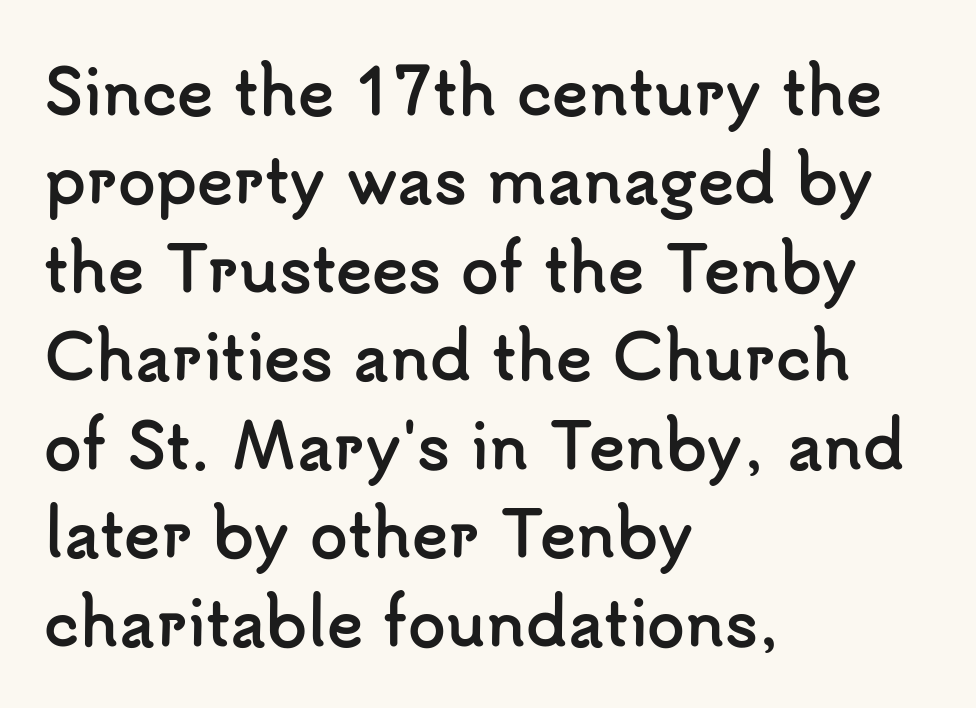
The image shows 61 px semibold sans-serif type, upright; set left-aligned, normal line spacing (1.45x), normal letter spacing, not underlined; low stroke contrast and a small x-height.
